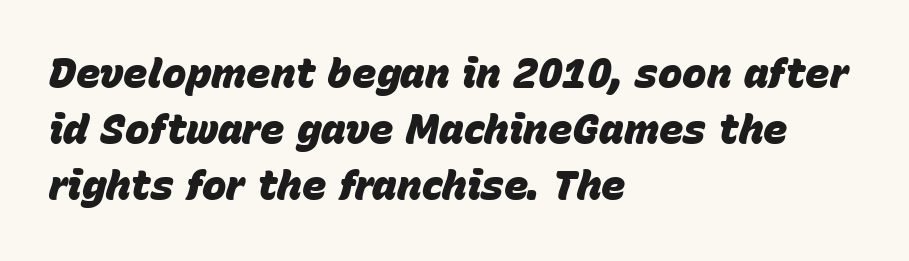
If you drew a ruler down the left edge, every line would touch it. Beneath every word, the page is bare. Do the characters align in a grid? No, the font is proportional. The letters sit at their default tracking, neither squeezed nor spread.
